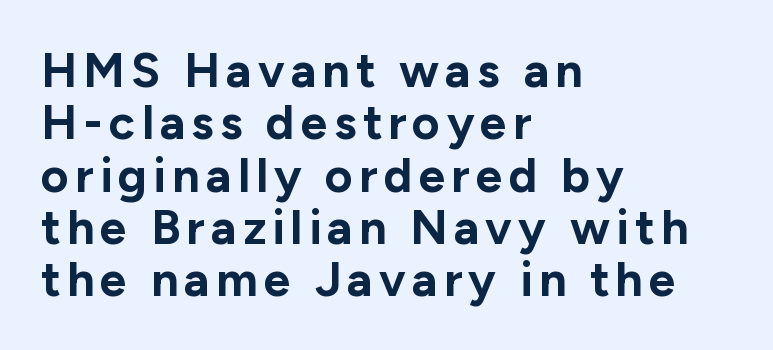
{"serif": "no", "italic": "no", "bold": "yes", "weight": "bold", "width": "normal", "stroke_contrast": "low", "x_height": "medium", "monospaced": "no", "underline": "no", "align": "left", "line_spacing": "tight", "line_spacing_ratio": 1.09, "glyph_px": 48}
